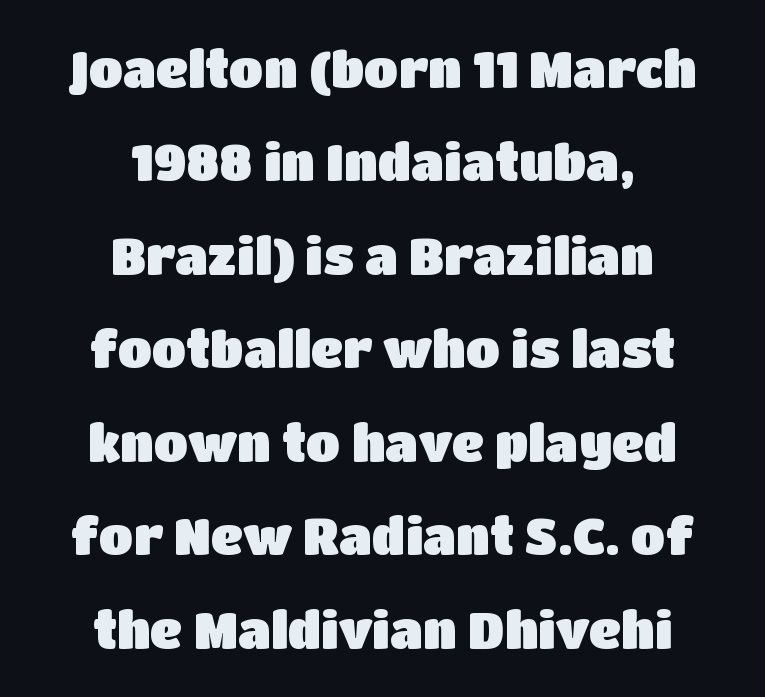
{"serif": "no", "italic": "no", "width": "normal", "stroke_contrast": "low", "x_height": "large", "monospaced": "no", "underline": "no", "align": "center", "line_spacing_ratio": 1.87, "letter_spacing": "normal", "letter_spacing_em": 0.0, "glyph_px": 50}
